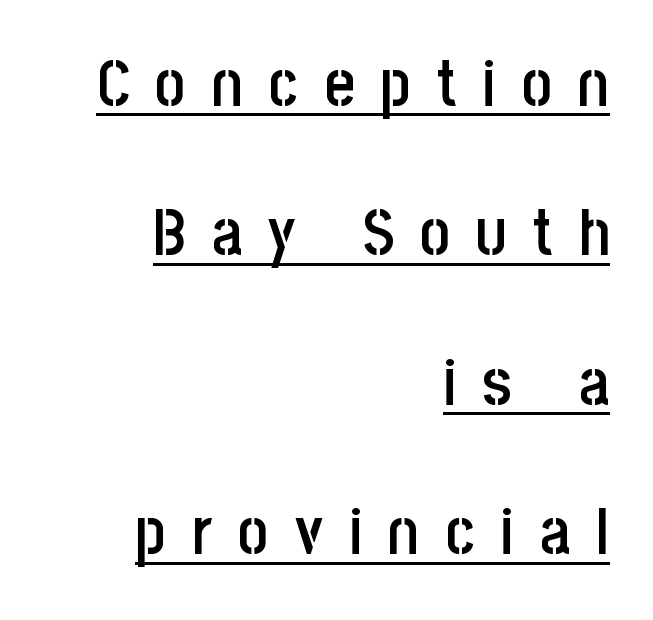
The image shows 65 px semibold, condensed sans-serif type, upright; set right-aligned, loose line spacing (2.3x), unusually wide letter spacing (+0.4 em), underlined; low stroke contrast and a large x-height.
